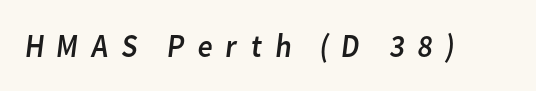
Someone cranked the tracking dial way up on this one. A bare baseline throughout the passage. Character widths vary here, with narrow letters taking less room than wide ones. Weight class: somewhere from thin through regular. This sample uses a sans-serif face.
